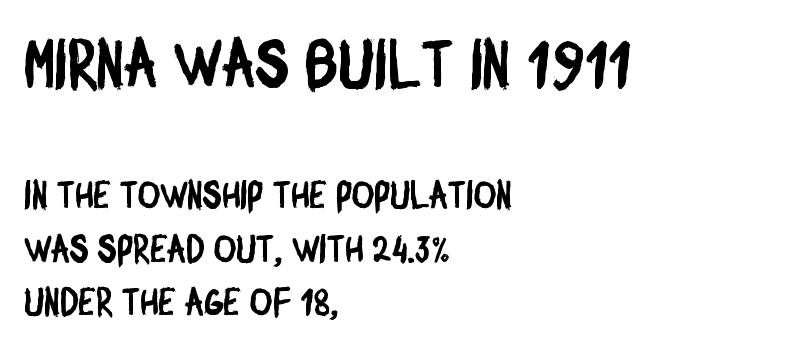
The image shows 67 px condensed sans-serif type; set left-aligned, normal line spacing (1.41x), normal letter spacing, not underlined; the first (top) block is 1.76x larger; low stroke contrast and a large x-height.
